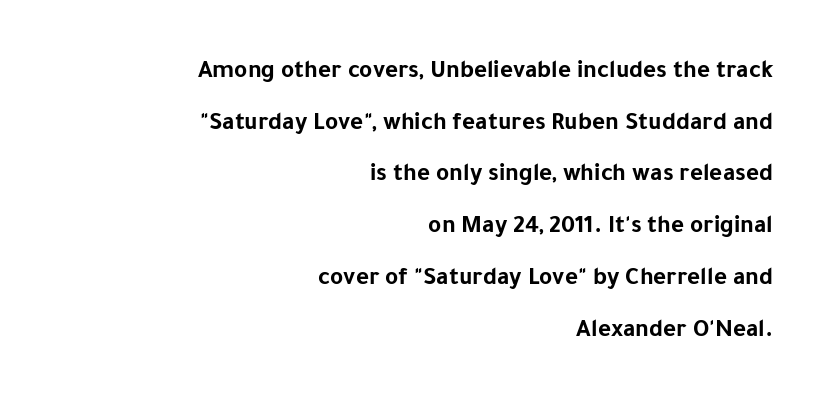
Every letter is thick-stroked: bold, no question. Observe the ordinary spacing: letters are neighbours, not strangers. This rendering features lettering with no underline. Alignment: flush right. Vertical spacing — loose. Quick note: not italic, upright.
